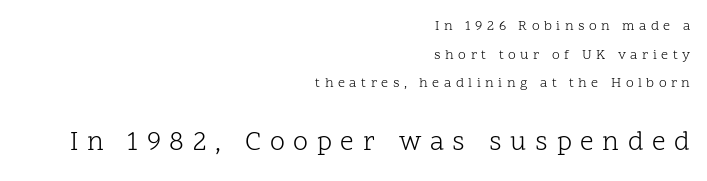
Q: Is the text bold? A: No.
Q: Is the text italic (slanted)? A: No, it is upright.
Q: Is the text underlined? A: No.
Q: How is the paragraph aligned? A: Right-aligned.
Q: Is the spacing between letters normal or unusually wide? A: Unusually wide.
Q: Is the spacing between lines tight, normal or loose? A: Loose.
Q: Which block of text is set in a larger size, the first (top) or the second (bottom)? A: The second (bottom) one.
